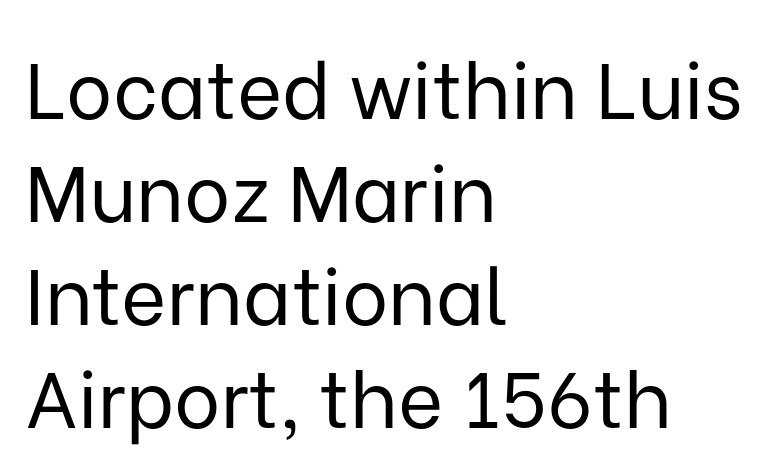
Unlike italic type, these characters show no tilt at all. The rendering anchors every line to the left-hand side. Honestly, the row spacing looks completely unremarkable. The passage shown is not bold in any degree. Proportional: the letters do not fall into vertical columns. Stroke terminals: plain, sans-serif.
